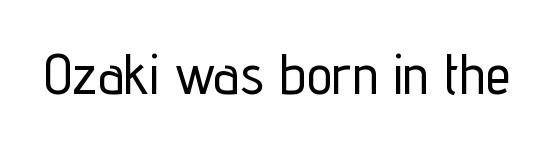
Posture: vertical. Standard letterfit; no display-style spreading of the glyphs. The face used here is proportionally spaced, like ordinary book or web type. The rendering shows plain stroke endings on the letterforms — a sans-serif design. The zone under the glyphs is completely vacant.
